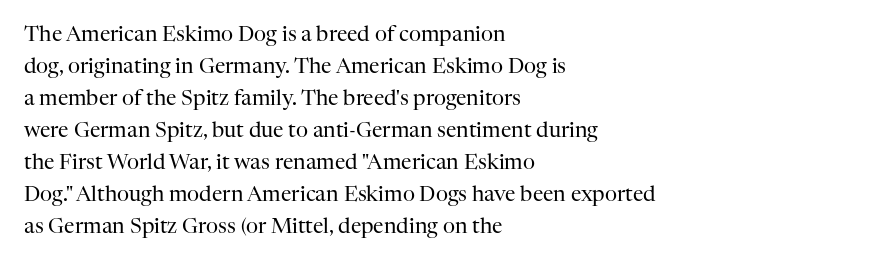
The image shows 21 px text type, upright; set left-aligned, normal line spacing (1.52x), normal letter spacing, not underlined.
